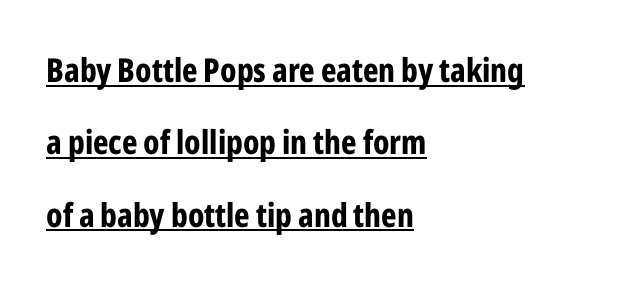
{"serif": "no", "italic": "no", "bold": "yes", "weight": "bold", "width": "condensed", "stroke_contrast": "low", "x_height": "medium", "monospaced": "no", "underline": "yes", "align": "left", "line_spacing": "loose", "line_spacing_ratio": 2.19, "letter_spacing": "normal", "letter_spacing_em": 0.0, "glyph_px": 33}
